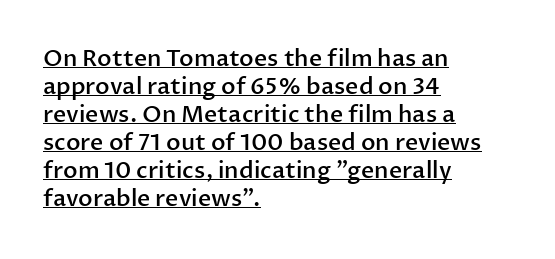
The image shows 23 px text type, upright; set left-aligned, line spacing 1.22x, normal letter spacing, underlined.
